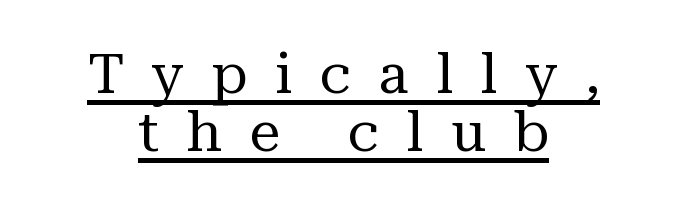
The image shows 56 px regular-weight serif type, upright; set centered, tight line spacing (1.03x), unusually wide letter spacing (+0.49 em), underlined; medium stroke contrast and a medium x-height.
